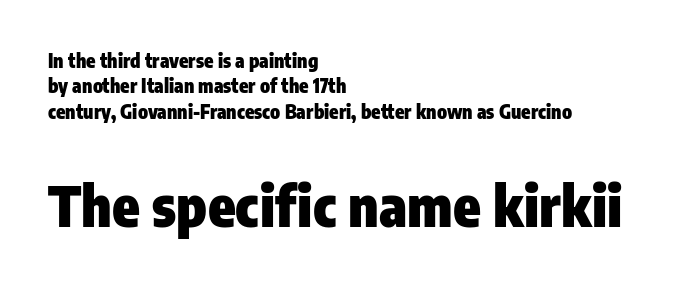
Q: Is the text bold? A: Yes.
Q: Is the text italic (slanted)? A: No, it is upright.
Q: Is the typeface a serif or a sans-serif typeface? A: Sans-serif.
Q: Is the text underlined? A: No.
Q: How is the paragraph aligned? A: Left-aligned.
Q: Is the spacing between letters normal or unusually wide? A: Normal.
Q: Is the spacing between lines tight, normal or loose? A: Normal.
Q: Which block of text is set in a larger size, the first (top) or the second (bottom)? A: The second (bottom) one.
Q: Width (condensed, normal, or wide)? A: Condensed.
Q: Stroke contrast? A: Low.
Q: x-height? A: Medium.
Q: Monospaced? A: No.
